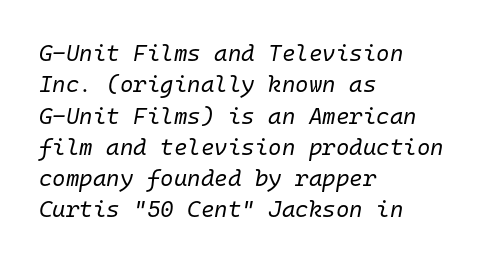
The passage shown is not bold in any degree. The face used here is rendered with its standard letterfit. Would a proofreader flag this as italicized? Yes. What's the leading like? Ordinary, nothing unusual. One-word summary of the alignment: left. Plain, unruled lines of type.
